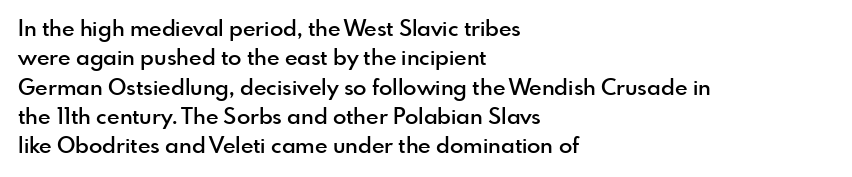
Q: Is the text bold? A: Semi-bold.
Q: Is the text italic (slanted)? A: No, it is upright.
Q: Is the text underlined? A: No.
Q: How is the paragraph aligned? A: Left-aligned.
Q: Is the spacing between letters normal or unusually wide? A: Normal.
Q: Is the spacing between lines tight, normal or loose? A: Normal.
